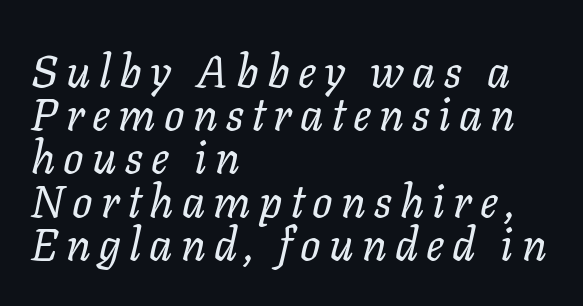
The image shows 45 px regular-weight type, italic (leaning right); set left-aligned, tight line spacing (0.96x), not underlined; low stroke contrast and a medium x-height.
